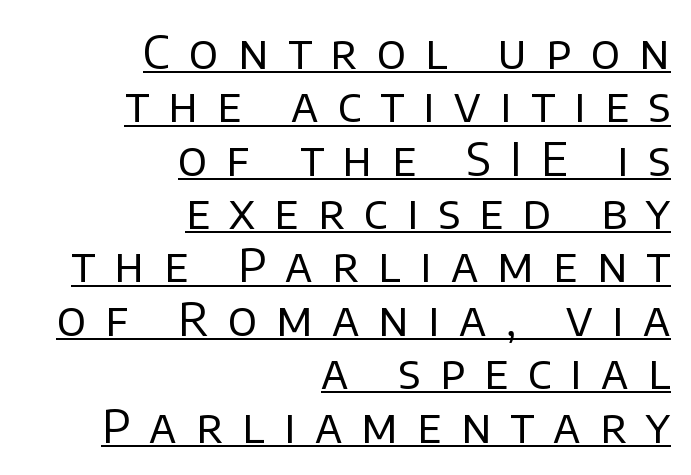
{"serif": "no", "italic": "no", "bold": "no", "weight": "regular", "width": "normal", "stroke_contrast": "low", "x_height": "large", "monospaced": "no", "underline": "yes", "align": "right", "line_spacing_ratio": 1.16, "letter_spacing": "wide", "letter_spacing_em": 0.42, "glyph_px": 46}
